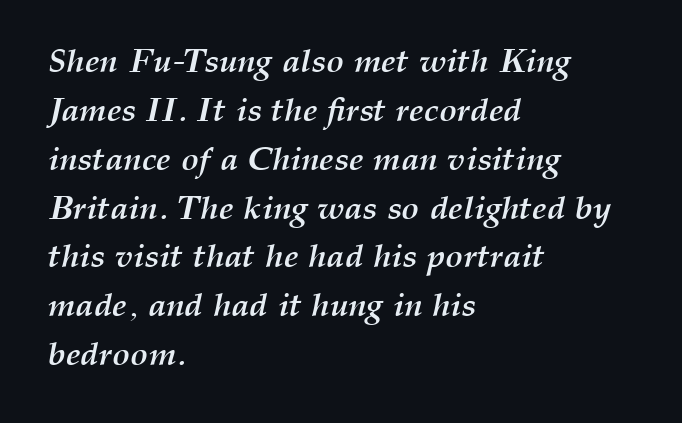
{"italic": "yes", "lean": "right", "slant_degrees": 12, "bold": "yes", "weight": "semibold", "width": "normal", "stroke_contrast": "medium", "x_height": "medium", "monospaced": "no", "underline": "no", "align": "left", "line_spacing": "normal", "line_spacing_ratio": 1.48, "letter_spacing": "normal", "letter_spacing_em": 0.0, "glyph_px": 33}
